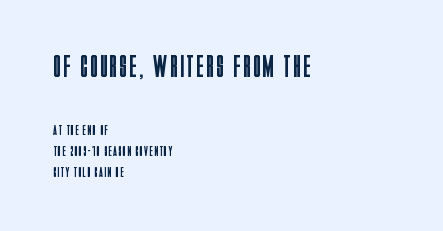
Q: Is the text bold? A: No.
Q: Is the text italic (slanted)? A: No, it is upright.
Q: Is the typeface a serif or a sans-serif typeface? A: Sans-serif.
Q: Is the text underlined? A: No.
Q: How is the paragraph aligned? A: Left-aligned.
Q: Is the spacing between lines tight, normal or loose? A: Normal.
Q: Which block of text is set in a larger size, the first (top) or the second (bottom)? A: The first (top) one.
Q: Width (condensed, normal, or wide)? A: Condensed.
Q: Stroke contrast? A: Low.
Q: x-height? A: Large.
Q: Monospaced? A: No.
